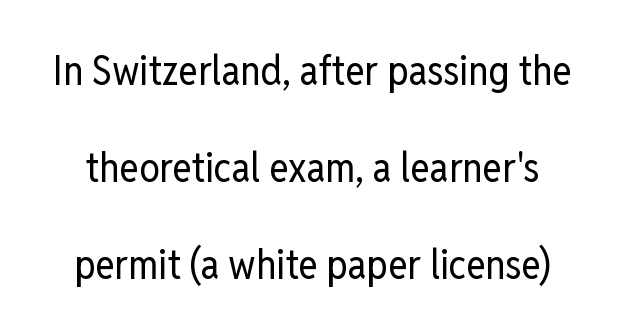
Q: Is the text bold? A: No.
Q: Is the text italic (slanted)? A: No, it is upright.
Q: Is the typeface a serif or a sans-serif typeface? A: Sans-serif.
Q: Is the text underlined? A: No.
Q: Is the spacing between letters normal or unusually wide? A: Normal.
Q: Is the spacing between lines tight, normal or loose? A: Loose.
Q: Width (condensed, normal, or wide)? A: Condensed.
Q: Stroke contrast? A: Low.
Q: x-height? A: Medium.
Q: Monospaced? A: No.
